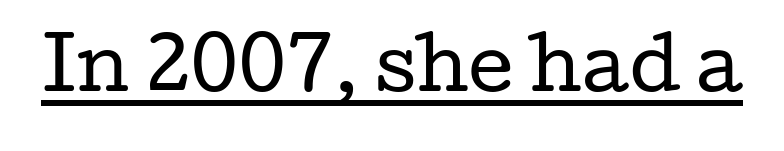
Q: Is the text bold? A: No.
Q: Is the text italic (slanted)? A: No, it is upright.
Q: Is the typeface a serif or a sans-serif typeface? A: Serif.
Q: Is the text underlined? A: Yes.
Q: Is the spacing between letters normal or unusually wide? A: Normal.
Q: Width (condensed, normal, or wide)? A: Wide.
Q: Stroke contrast? A: Low.
Q: x-height? A: Medium.
Q: Monospaced? A: No.
